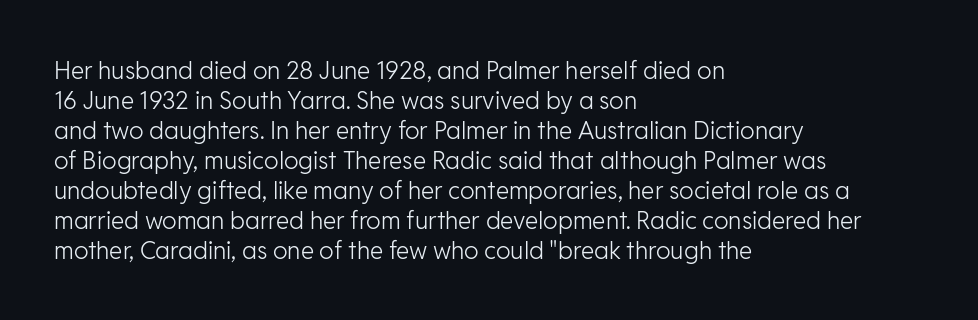
{"italic": "no", "bold": "no", "underline": "no", "align": "left", "line_spacing": "normal", "line_spacing_ratio": 1.25, "letter_spacing": "normal", "letter_spacing_em": 0.0, "glyph_px": 24}
